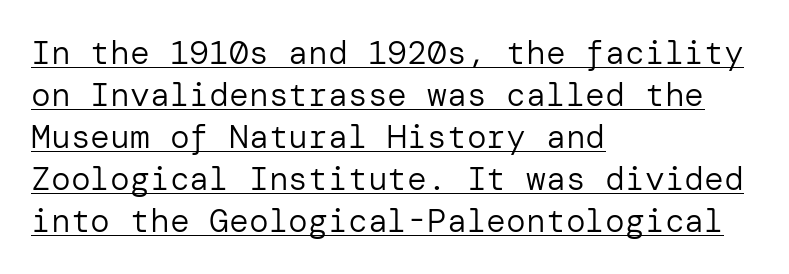
{"serif": "no", "italic": "no", "bold": "no", "weight": "regular", "width": "normal", "stroke_contrast": "low", "x_height": "medium", "underline": "yes", "align": "left", "line_spacing": "normal", "line_spacing_ratio": 1.27, "letter_spacing": "normal", "letter_spacing_em": 0.0, "glyph_px": 33}
